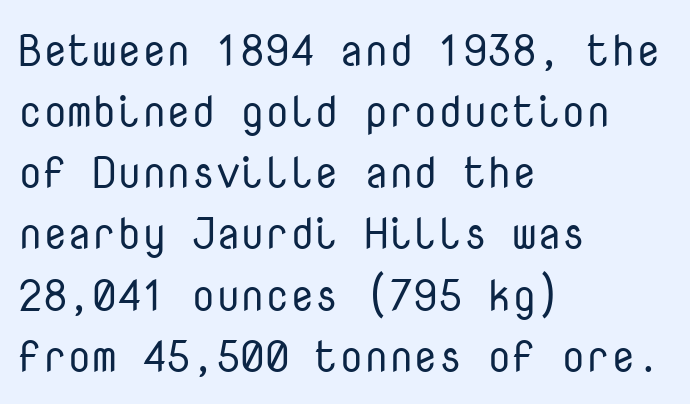
The image shows 44 px regular-weight sans-serif type, upright, monospaced; set left-aligned, normal line spacing (1.39x), normal letter spacing, not underlined; low stroke contrast and a medium x-height.
